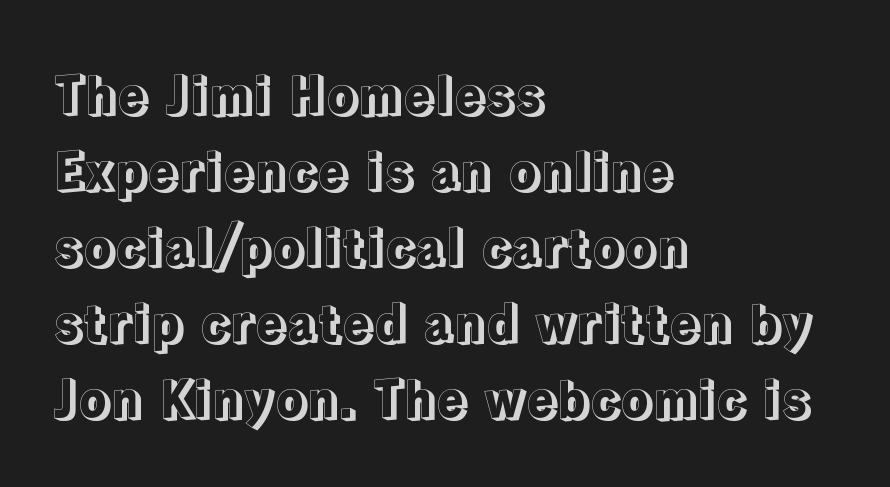
The image shows 51 px text type, upright; set left-aligned, normal line spacing (1.49x), normal letter spacing, not underlined; a medium x-height.
